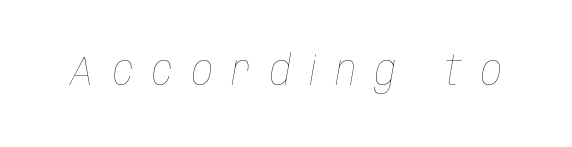
{"italic": "yes", "lean": "right", "slant_degrees": 10, "bold": "no", "weight": "thin", "width": "condensed", "stroke_contrast": "low", "x_height": "large", "monospaced": "no", "underline": "no", "letter_spacing": "wide", "letter_spacing_em": 0.47, "glyph_px": 41}
